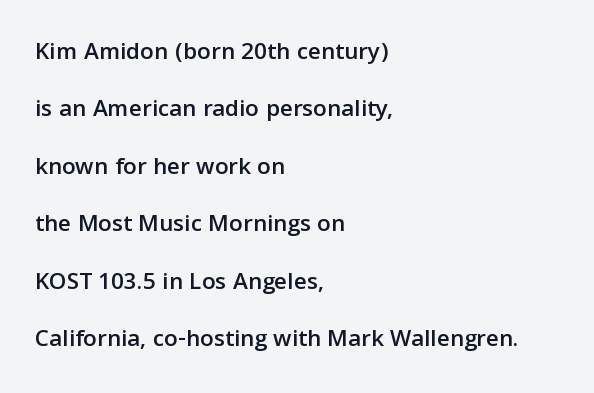
Airy leading. The area under the type is left untouched. Characters follow at the spacing the type designer built in. A student would call this left alignment; a typographer would say flush left, rag right. The typography opts for an upright posture over an oblique one.
